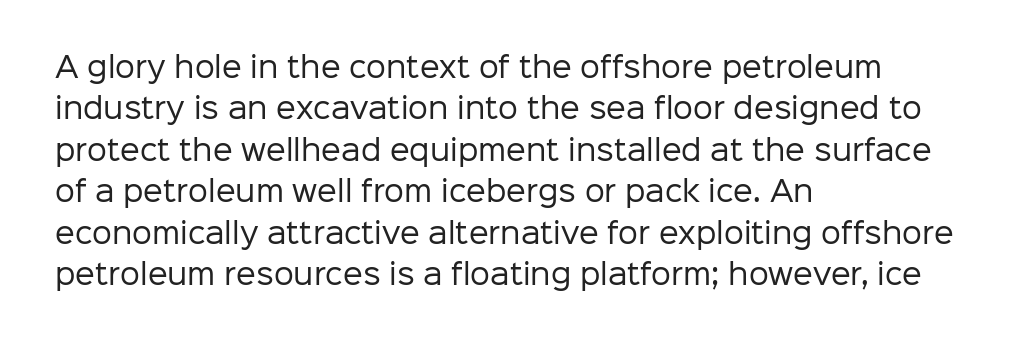
{"serif": "no", "italic": "no", "bold": "no", "weight": "regular", "width": "normal", "stroke_contrast": "low", "x_height": "medium", "monospaced": "no", "underline": "no", "align": "left", "line_spacing": "normal", "line_spacing_ratio": 1.48, "letter_spacing": "normal", "letter_spacing_em": 0.0, "glyph_px": 28}
